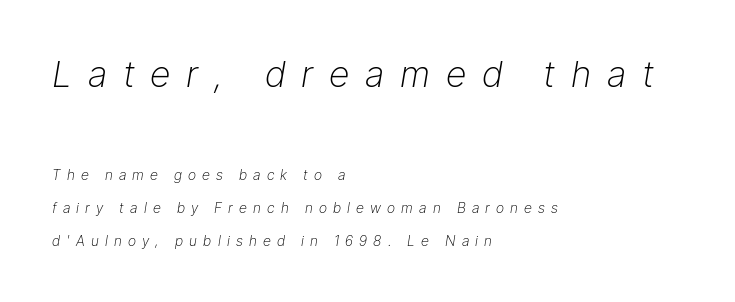
{"italic": "yes", "lean": "right", "slant_degrees": 9, "bold": "no", "weight": "light", "width": "normal", "stroke_contrast": "low", "x_height": "medium", "monospaced": "no", "underline": "no", "align": "left", "line_spacing": "loose", "line_spacing_ratio": 2.36, "letter_spacing": "wide", "letter_spacing_em": 0.44, "larger_block": "first", "size_ratio": 2.57, "glyph_px": 36}
